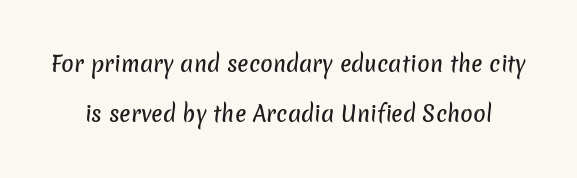
The space beneath each line is pristine and unruled. These lines stand farther apart than default settings would place them. Students, note that the glyphs here touch the page at normal intervals.
